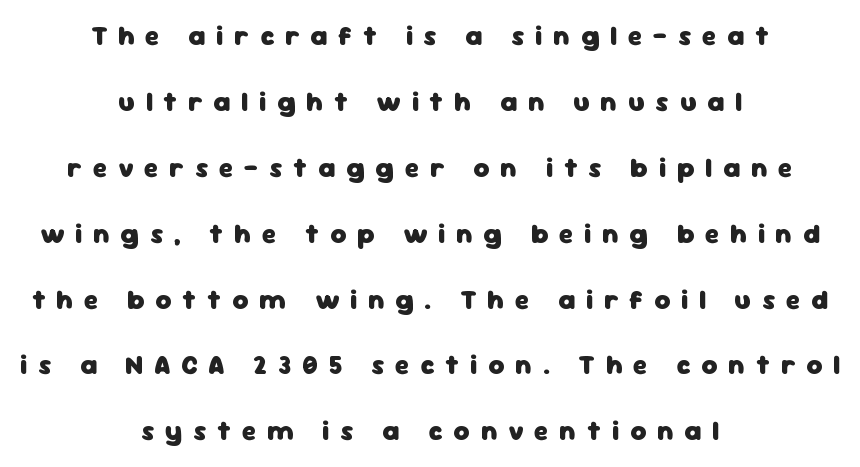
Q: Is the text bold? A: Yes.
Q: Is the text italic (slanted)? A: No, it is upright.
Q: Is the text underlined? A: No.
Q: How is the paragraph aligned? A: Centered.
Q: Is the spacing between letters normal or unusually wide? A: Unusually wide.
Q: Is the spacing between lines tight, normal or loose? A: Loose.
